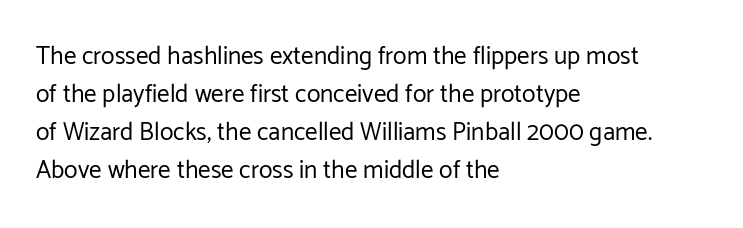
The font's upright variant was chosen for this text. The specimen omits any rule beneath the text block's lines. All the whitespace from short lines collects on the right. Tracking here is standard; glyphs follow each other at the usual distance.
